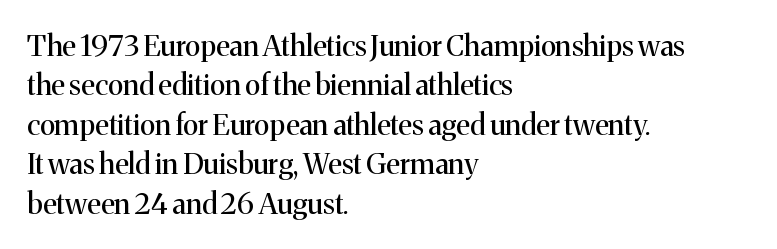
Q: Is the text bold? A: No.
Q: Is the text italic (slanted)? A: No, it is upright.
Q: Is the typeface a serif or a sans-serif typeface? A: Serif.
Q: Is the text underlined? A: No.
Q: How is the paragraph aligned? A: Left-aligned.
Q: Is the spacing between letters normal or unusually wide? A: Normal.
Q: Is the spacing between lines tight, normal or loose? A: Normal.
Q: Width (condensed, normal, or wide)? A: Normal.
Q: Stroke contrast? A: Medium.
Q: x-height? A: Medium.
Q: Monospaced? A: No.
